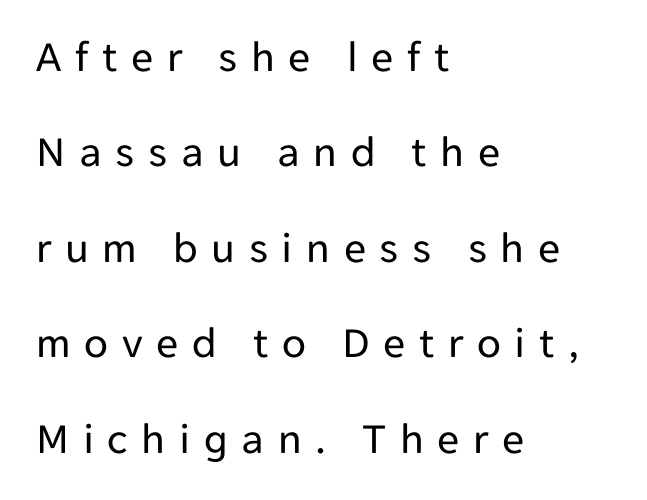
The vertical gap from one line to the next is large. Character widths vary here, with narrow letters taking less room than wide ones. Counters stay open thanks to moderate or lighter strokes. Students, note that the glyphs here are deliberately spaced far apart.
